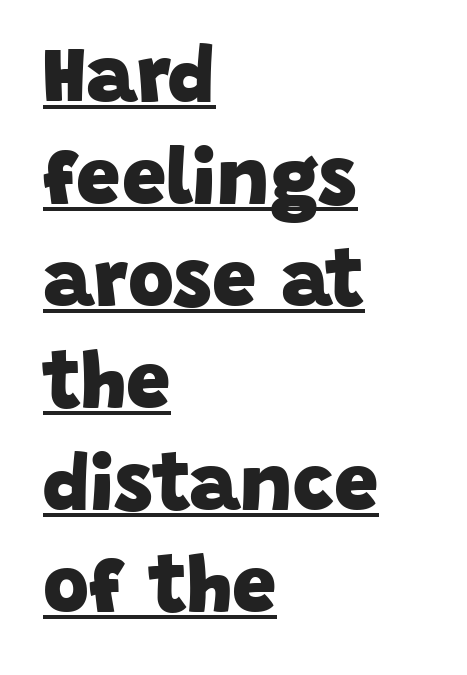
Q: Is the text bold? A: Yes.
Q: Is the typeface a serif or a sans-serif typeface? A: Sans-serif.
Q: Is the text underlined? A: Yes.
Q: How is the paragraph aligned? A: Left-aligned.
Q: Is the spacing between letters normal or unusually wide? A: Normal.
Q: Is the spacing between lines tight, normal or loose? A: Normal.
Q: Width (condensed, normal, or wide)? A: Normal.
Q: Stroke contrast? A: Low.
Q: x-height? A: Large.
Q: Monospaced? A: No.
